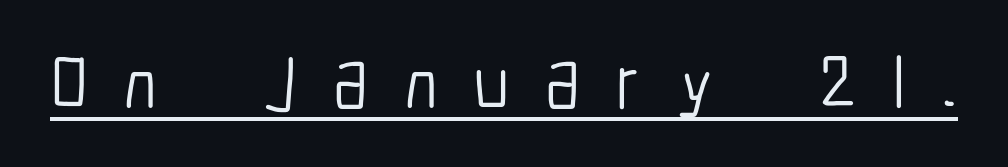
Q: Is the text bold? A: No.
Q: Is the text italic (slanted)? A: No, it is upright.
Q: Is the typeface a serif or a sans-serif typeface? A: Sans-serif.
Q: Is the text underlined? A: Yes.
Q: Is the spacing between letters normal or unusually wide? A: Unusually wide.
Q: Width (condensed, normal, or wide)? A: Condensed.
Q: Stroke contrast? A: Low.
Q: x-height? A: Medium.
Q: Monospaced? A: No.
